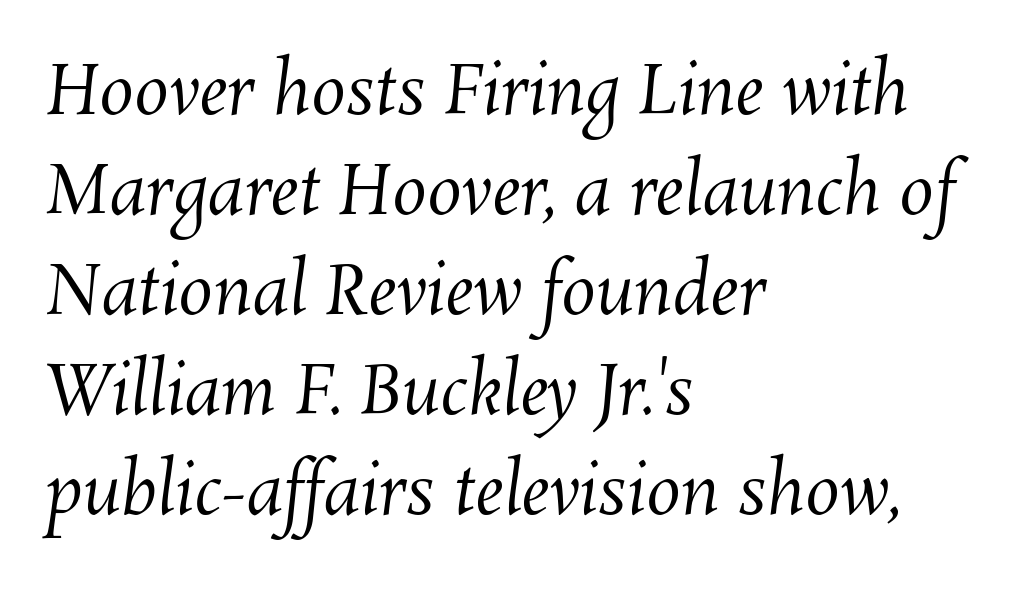
Q: Is the text bold? A: No.
Q: Is the text underlined? A: No.
Q: How is the paragraph aligned? A: Left-aligned.
Q: Is the spacing between letters normal or unusually wide? A: Normal.
Q: Is the spacing between lines tight, normal or loose? A: Normal.
Q: Width (condensed, normal, or wide)? A: Normal.
Q: Stroke contrast? A: Medium.
Q: x-height? A: Medium.
Q: Monospaced? A: No.
